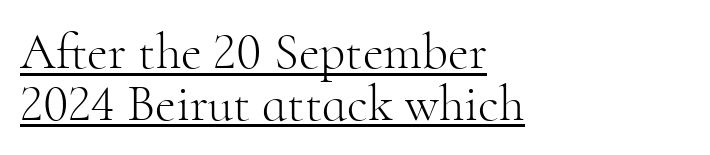
This sample carries an underscore along the baseline area. Posture: vertical. This sample has the flowing, uneven cadence of proportional lettering. Serif or sans? Serif — the stroke terminals have little feet. These lines stack with their left ends in a neat column. One glance says dense: line gaps are narrower than usual.
